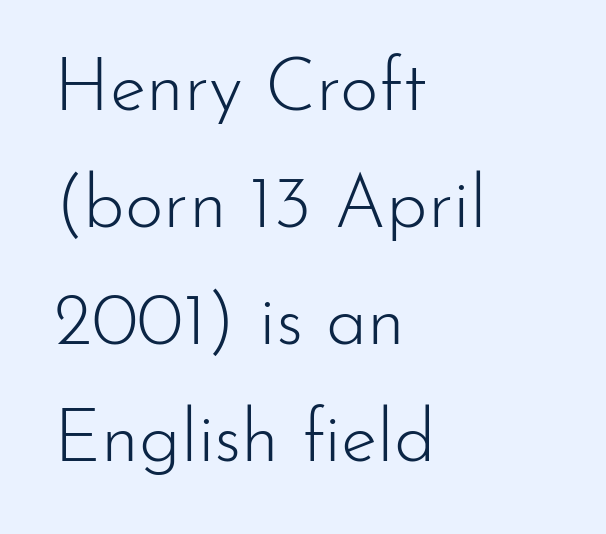
The image shows 74 px light sans-serif type, upright; set left-aligned, normal line spacing (1.58x), normal letter spacing, not underlined; low stroke contrast and a small x-height.
